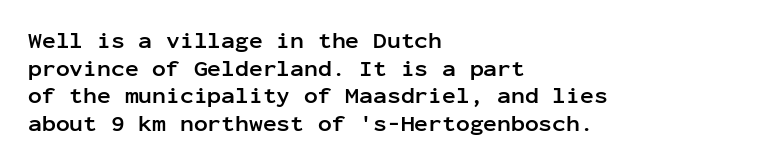
The image shows 23 px bold type, upright; set left-aligned, line spacing 1.2x, normal letter spacing, not underlined.
